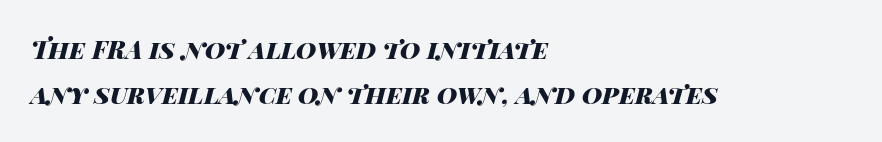
This sample uses plain, unmodified letter spacing. The glyphs are unaccompanied by any horizontal stroke below them. A student would call this left alignment; a typographer would say flush left, rag right. The axis of the letterforms is tilted away from vertical. Thick stems and heavy bowls — unmistakably bold.
